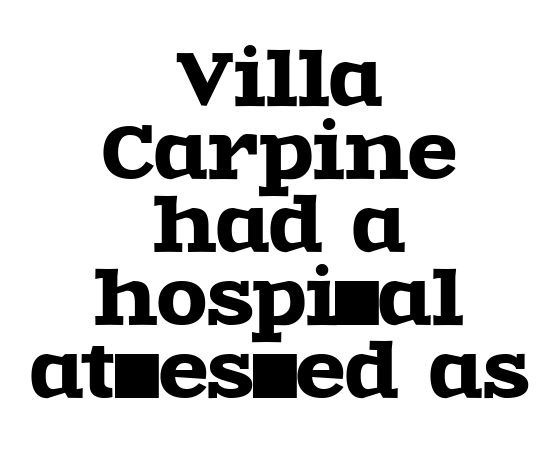
Check where the strokes stop: tiny serifs finish them off. Nobody drew a line under any word here. Vertically, the passage feels compressed, each row crowding the next. Spacing verdict: proportional, widths tailored to each character. Layout note: lines centered.
